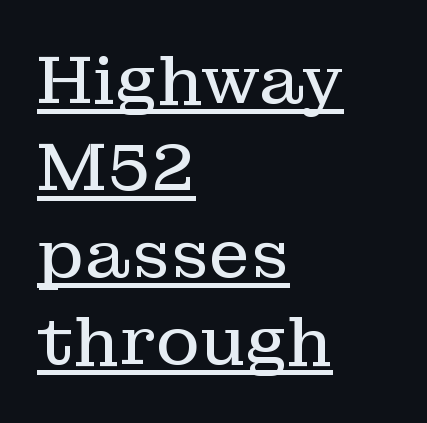
If you drew a line through each stem, it would be perfectly vertical. Is there much room between lines? A standard amount, neither cramped nor airy. The setting favours the left margin, as ordinary paragraphs usually do. No letter is thick-stroked: the sample isn't bold. A typesetter would call this zero additional tracking. Each letter keeps its own natural width here, so spacing adapts to shape.
